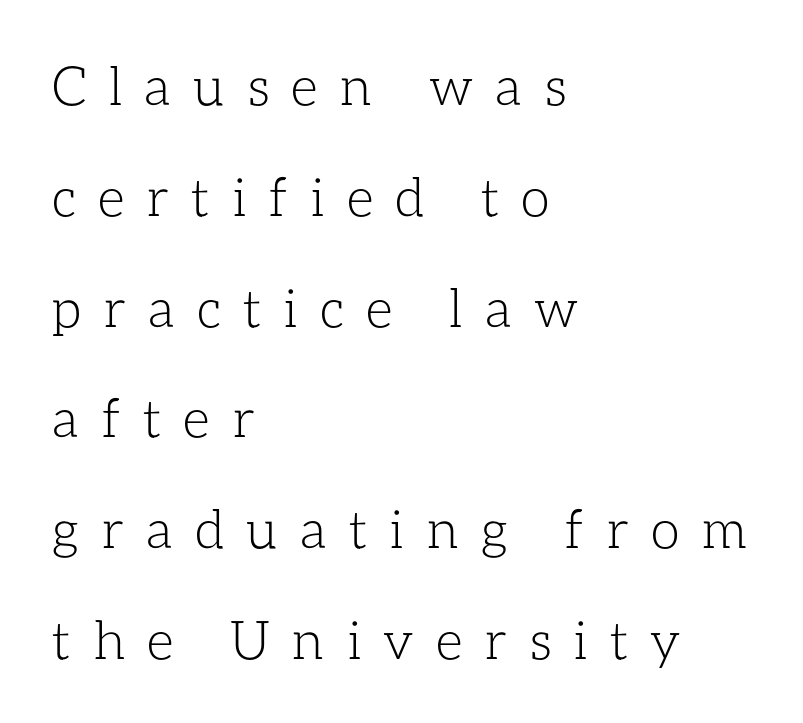
The image shows 53 px light type, upright; set left-aligned, loose line spacing (2.09x), unusually wide letter spacing (+0.41 em), not underlined; low stroke contrast and a medium x-height.
